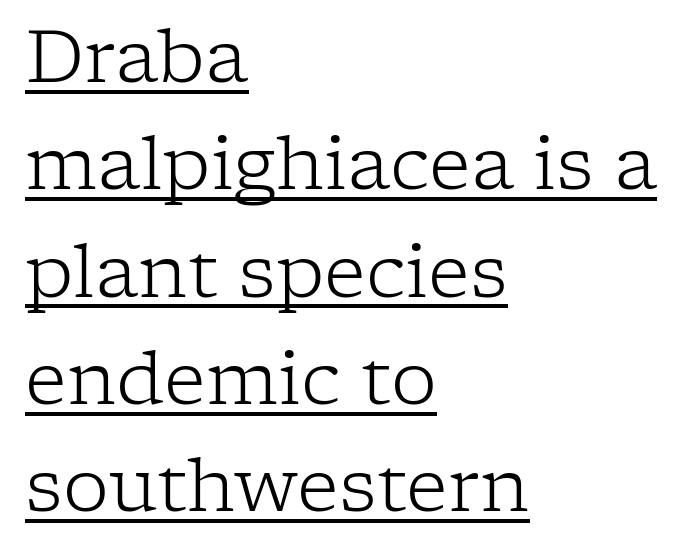
Letter spacing: default. Are there feet on the stems? There are — it's a serif. Horizontal alignment here is leftward, the default for most running prose. The lines sit at an ordinary, default distance from one another. This sample carries an underscore along the baseline area. Each letter keeps its own natural width here, so spacing adapts to shape.
